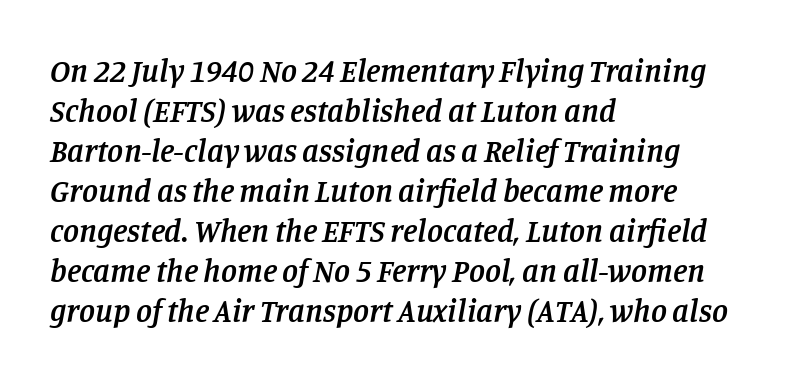
The image shows 32 px semibold serif type, italic (leaning right); set left-aligned, normal line spacing (1.25x), normal letter spacing, not underlined; low stroke contrast and a large x-height.
